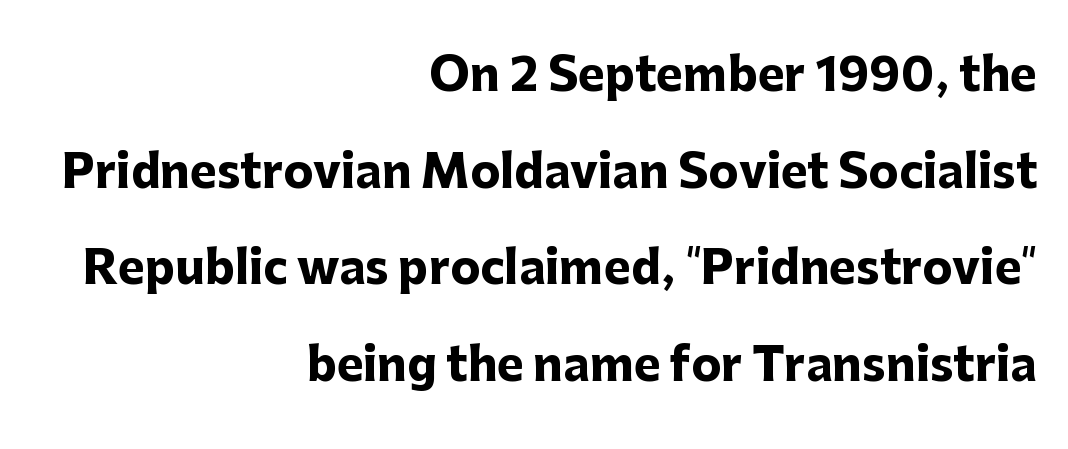
{"serif": "no", "italic": "no", "bold": "yes", "weight": "heavy", "width": "normal", "stroke_contrast": "low", "x_height": "medium", "monospaced": "no", "underline": "no", "align": "right", "line_spacing": "loose", "line_spacing_ratio": 2.15, "letter_spacing": "normal", "letter_spacing_em": 0.0, "glyph_px": 45}
